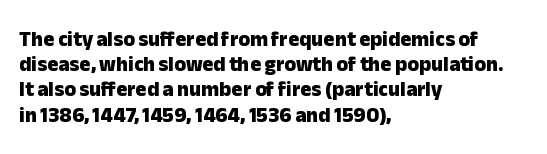
Q: Is the text bold? A: Yes.
Q: Is the text italic (slanted)? A: No, it is upright.
Q: Is the text underlined? A: No.
Q: How is the paragraph aligned? A: Left-aligned.
Q: Is the spacing between letters normal or unusually wide? A: Normal.
